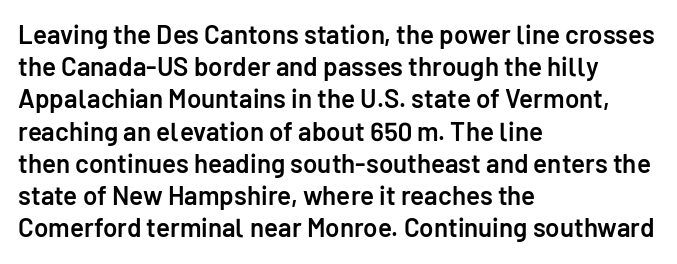
Italic? Not at all — the glyphs are vertical. The space beneath each line is pristine and unruled. Stems and bowls a touch heavier than normal — semibold. The paragraph shown leans on its left margin.
